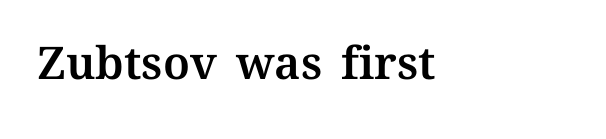
Alignment: flush left. Plain, unruled lines of type. Proportional: the letters do not fall into vertical columns. Italic: no, the glyphs are upright roman.
